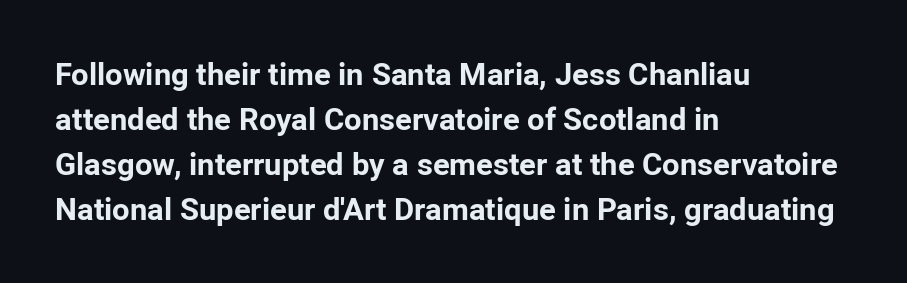
The image shows 31 px bold sans-serif type, upright; set left-aligned, normal line spacing (1.45x), normal letter spacing, not underlined; low stroke contrast and a medium x-height.
